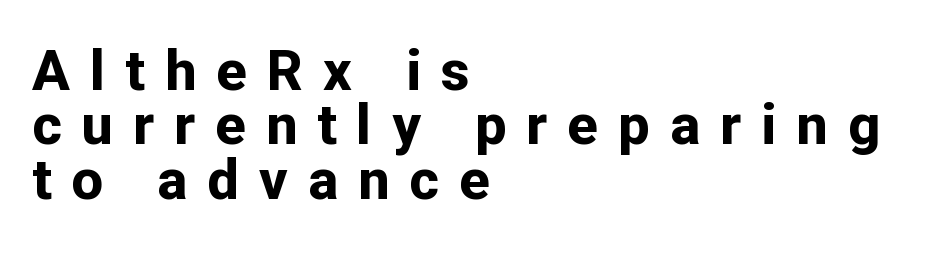
Letter spacing: wide. Each glyph is drawn with heavy, bold strokes. You could not count columns in this text — the font is proportionally spaced. Horizontal bands of white between lines are thin slivers.
